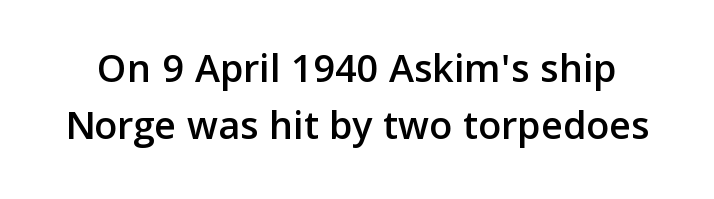
{"serif": "no", "italic": "no", "width": "normal", "stroke_contrast": "low", "x_height": "medium", "monospaced": "no", "underline": "no", "line_spacing": "normal", "line_spacing_ratio": 1.35, "letter_spacing": "normal", "letter_spacing_em": 0.0, "glyph_px": 42}
